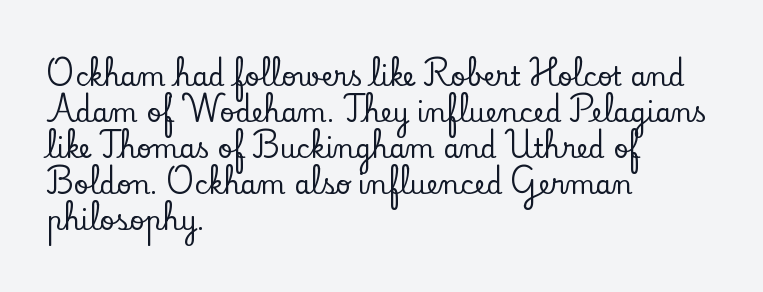
{"italic": "no", "underline": "no", "align": "left", "line_spacing": "normal", "line_spacing_ratio": 1.38, "letter_spacing": "normal", "letter_spacing_em": 0.0, "glyph_px": 26}
